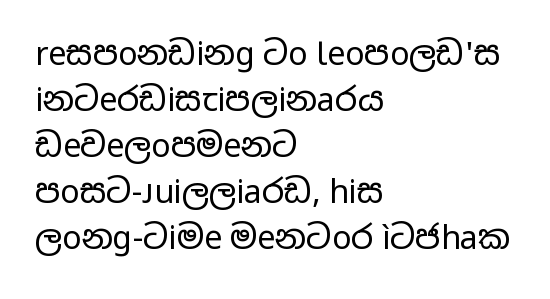
{"serif": "no", "italic": "no", "bold": "no", "weight": "regular", "width": "wide", "stroke_contrast": "low", "x_height": "medium", "monospaced": "no", "underline": "no", "align": "left", "line_spacing": "normal", "line_spacing_ratio": 1.44, "letter_spacing": "normal", "letter_spacing_em": 0.0, "glyph_px": 32}
